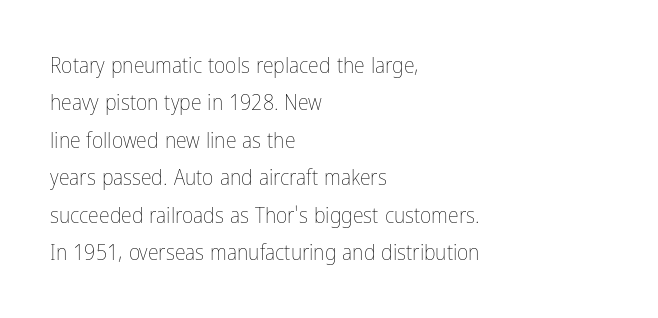
The image shows 22 px text type, upright; set left-aligned, normal line spacing (1.7x), normal letter spacing, not underlined.
